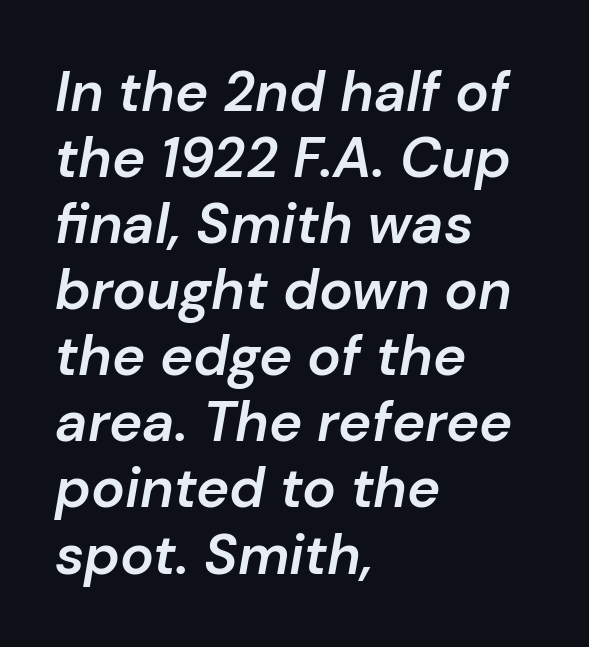
Q: Is the text bold? A: Semi-bold.
Q: Is the text italic (slanted)? A: Yes, it leans right by about 10 degrees.
Q: Is the text underlined? A: No.
Q: How is the paragraph aligned? A: Left-aligned.
Q: Is the spacing between letters normal or unusually wide? A: Normal.
Q: Width (condensed, normal, or wide)? A: Normal.
Q: Stroke contrast? A: Low.
Q: x-height? A: Medium.
Q: Monospaced? A: No.
